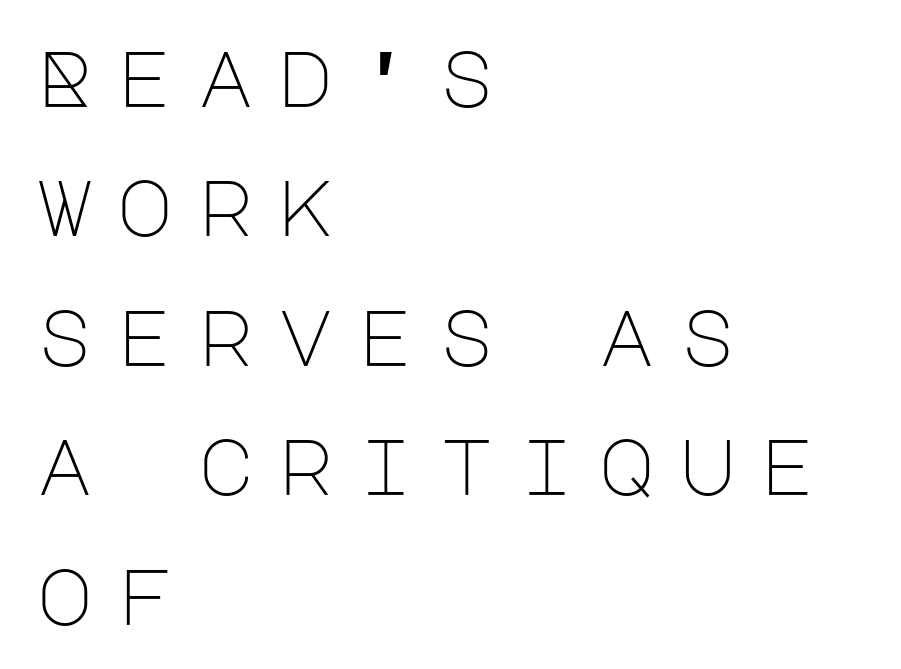
The image shows 78 px light sans-serif type, upright; set left-aligned, normal line spacing (1.66x), unusually wide letter spacing (+0.29 em), not underlined; low stroke contrast and a large x-height.
